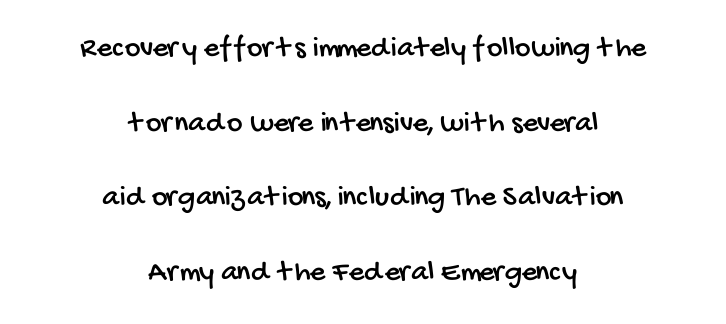
The image shows 30 px condensed sans-serif type; set centered, loose line spacing (2.49x), normal letter spacing, not underlined; low stroke contrast and a large x-height.
